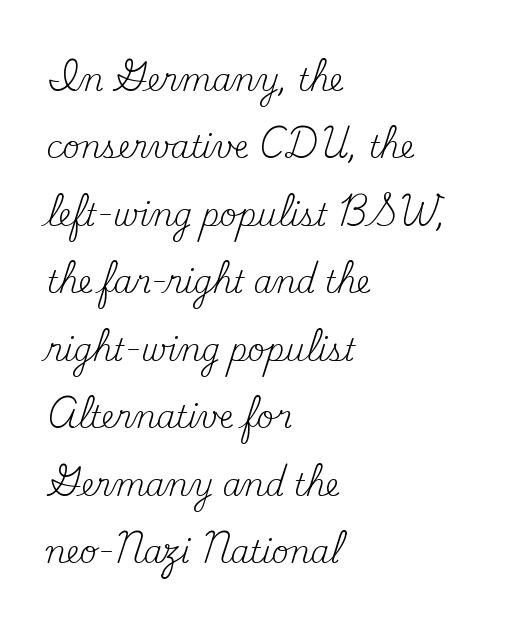
The image shows 30 px regular-weight serif type; set left-aligned, loose line spacing (2.25x), normal letter spacing, not underlined; medium stroke contrast and a small x-height.
